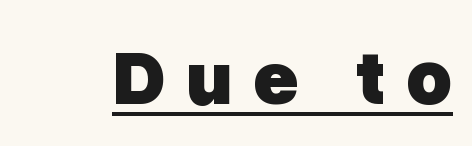
The words here are underlined. This sample uses expanded letter spacing, leaving extra air between glyphs. Serifs: no, the terminals of the letterforms are clean. Plenty of ink on the page — the face is bold. The lettering stays uniformly vertical, giving the passage a roman look. You could not count columns in this text — the font is proportionally spaced.
